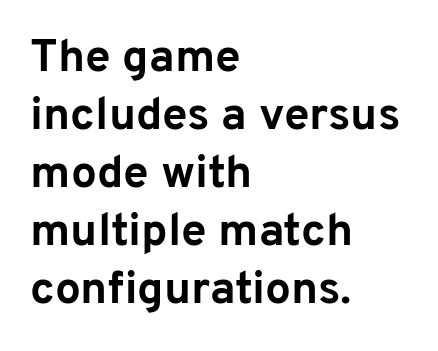
These lines carry a lot of weight — the face is fully bold. Between one letter and the next there's only the usual sliver of space. You could not count columns in this text — the font is proportionally spaced. Which margin do the lines hug? The left one — the right edge is uneven. These lines were composed using upright roman letters.
